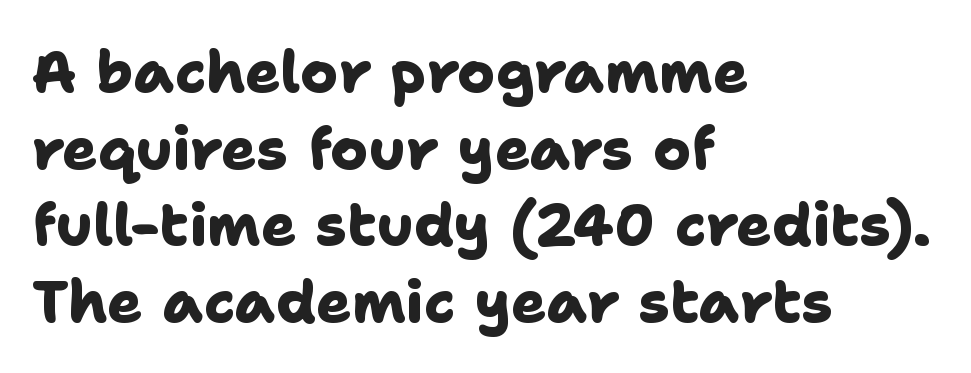
{"serif": "no", "bold": "yes", "weight": "heavy", "width": "normal", "stroke_contrast": "low", "x_height": "medium", "monospaced": "no", "underline": "no", "align": "left", "line_spacing": "normal", "line_spacing_ratio": 1.32, "letter_spacing": "normal", "letter_spacing_em": 0.0, "glyph_px": 58}
